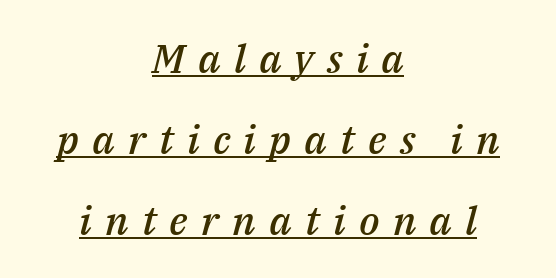
The image shows 40 px semibold type, italic (leaning right); set centered, loose line spacing (2.02x), unusually wide letter spacing (+0.33 em), underlined; medium stroke contrast and a medium x-height.
